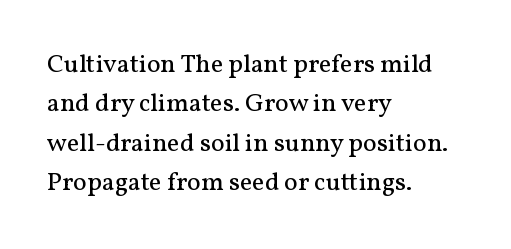
Q: Is the text bold? A: No.
Q: Is the text italic (slanted)? A: No, it is upright.
Q: Is the text underlined? A: No.
Q: How is the paragraph aligned? A: Left-aligned.
Q: Is the spacing between letters normal or unusually wide? A: Normal.
Q: Is the spacing between lines tight, normal or loose? A: Normal.
